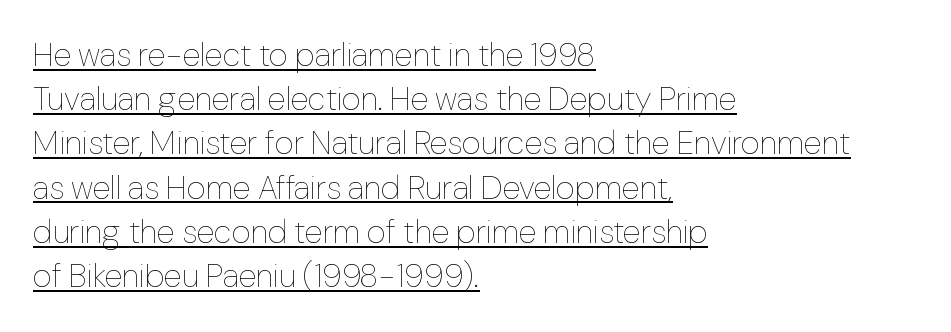
{"italic": "no", "bold": "no", "weight": "thin", "width": "normal", "stroke_contrast": "low", "x_height": "medium", "monospaced": "no", "underline": "yes", "align": "left", "line_spacing": "normal", "line_spacing_ratio": 1.34, "letter_spacing": "normal", "letter_spacing_em": 0.0, "glyph_px": 33}
